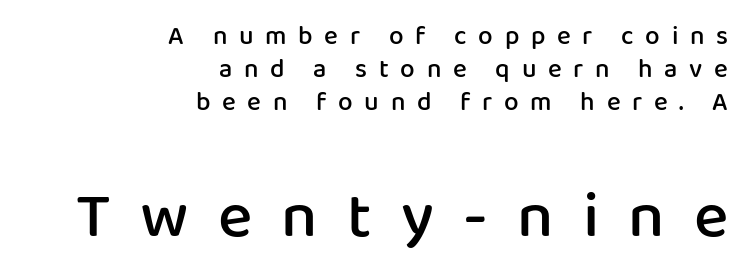
{"serif": "no", "italic": "no", "bold": "semi", "weight": "semibold", "width": "normal", "stroke_contrast": "low", "x_height": "medium", "monospaced": "no", "underline": "no", "align": "right", "line_spacing": "normal", "line_spacing_ratio": 1.27, "letter_spacing": "wide", "letter_spacing_em": 0.45, "larger_block": "second", "size_ratio": 2.5, "glyph_px": 65}
